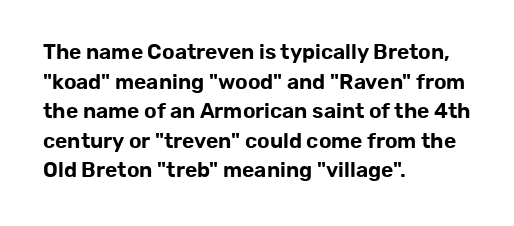
The image shows 21 px text type, upright; set left-aligned, normal line spacing (1.41x), normal letter spacing, not underlined.
